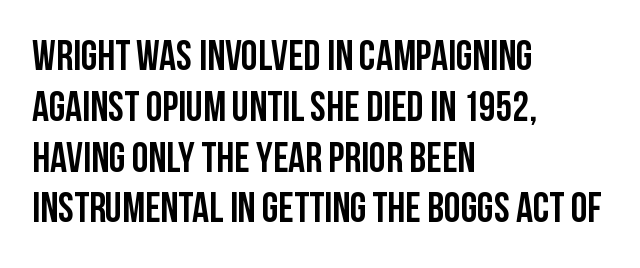
Q: Is the text italic (slanted)? A: No, it is upright.
Q: Is the typeface a serif or a sans-serif typeface? A: Sans-serif.
Q: Is the text underlined? A: No.
Q: How is the paragraph aligned? A: Left-aligned.
Q: Is the spacing between letters normal or unusually wide? A: Normal.
Q: Width (condensed, normal, or wide)? A: Condensed.
Q: Stroke contrast? A: Low.
Q: x-height? A: Large.
Q: Monospaced? A: No.
